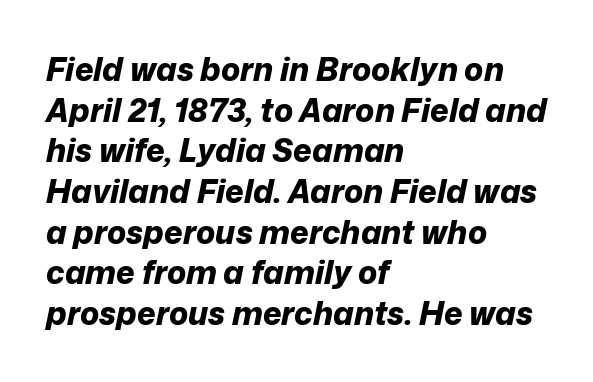
The image shows 32 px bold type, italic (leaning right); set left-aligned, normal line spacing (1.27x), normal letter spacing, not underlined; low stroke contrast and a medium x-height.
